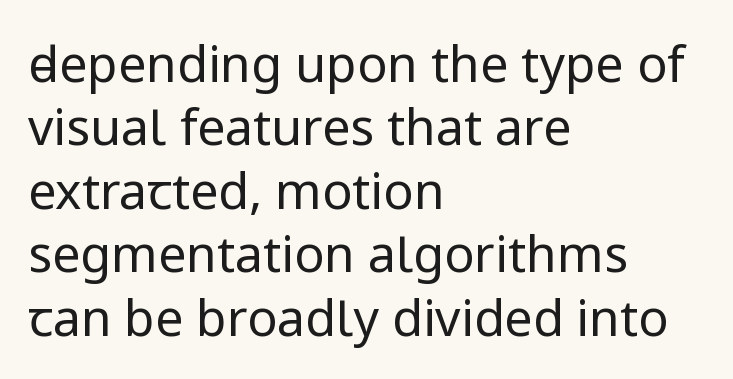
{"serif": "no", "italic": "no", "bold": "no", "weight": "regular", "width": "normal", "stroke_contrast": "low", "x_height": "medium", "monospaced": "no", "underline": "no", "align": "left", "line_spacing": "normal", "line_spacing_ratio": 1.27, "letter_spacing": "normal", "letter_spacing_em": 0.0, "glyph_px": 50}
